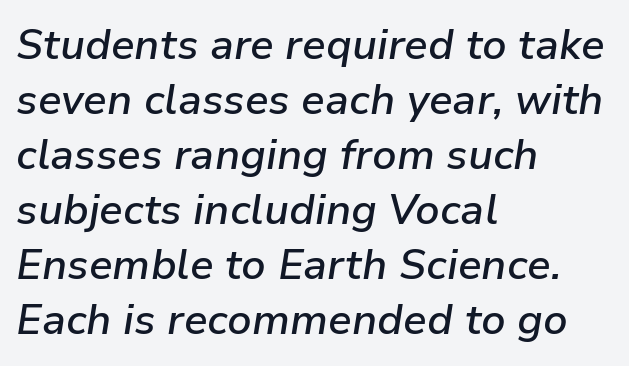
You could call the tracking neutral — neither tight nor loose. The letters advance in unequal steps, a hallmark of proportional type. Its strokes are somewhat broadened, the hallmark of semibold type. The text carries the slant typical of an italic or oblique font.
